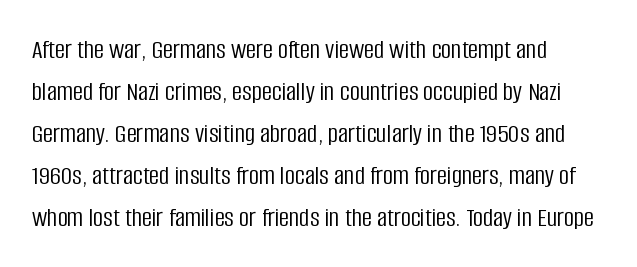
{"serif": "no", "italic": "no", "bold": "no", "weight": "light", "width": "condensed", "stroke_contrast": "low", "x_height": "large", "monospaced": "no", "underline": "no", "align": "left", "line_spacing": "normal", "line_spacing_ratio": 1.5, "letter_spacing": "normal", "letter_spacing_em": 0.0, "glyph_px": 28}
